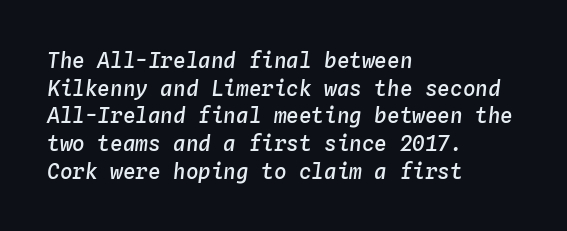
Q: Is the text bold? A: Semi-bold.
Q: Is the text italic (slanted)? A: Yes, it leans right by about 4 degrees.
Q: Is the text underlined? A: No.
Q: How is the paragraph aligned? A: Left-aligned.
Q: Is the spacing between letters normal or unusually wide? A: Normal.
Q: Is the spacing between lines tight, normal or loose? A: Normal.
